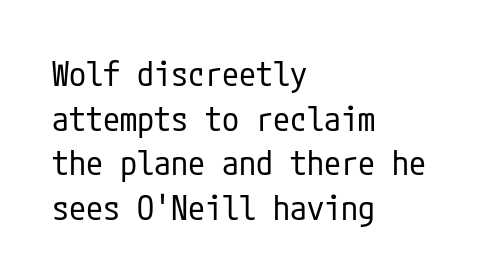
The image shows 34 px regular-weight, condensed sans-serif type, upright; set left-aligned, normal line spacing (1.31x), normal letter spacing, not underlined; low stroke contrast and a medium x-height.
